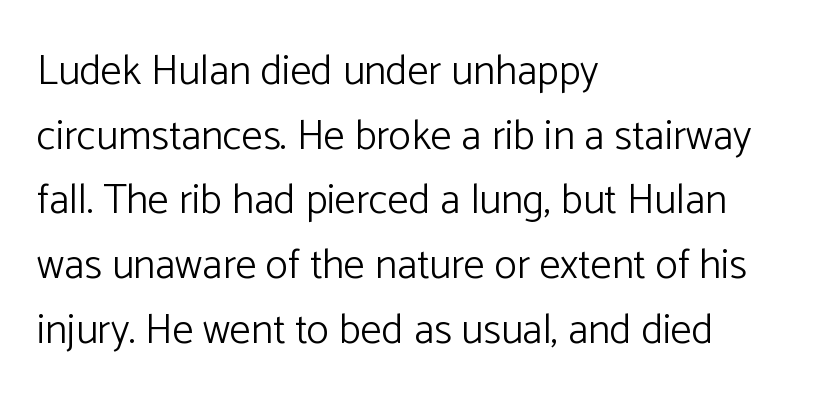
{"serif": "no", "italic": "no", "bold": "no", "weight": "light", "width": "normal", "stroke_contrast": "low", "x_height": "medium", "monospaced": "no", "underline": "no", "align": "left", "line_spacing": "normal", "line_spacing_ratio": 1.54, "letter_spacing": "normal", "letter_spacing_em": 0.0, "glyph_px": 42}
